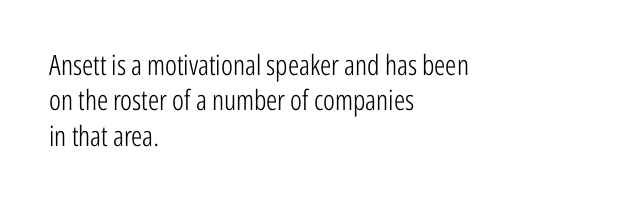
{"serif": "no", "italic": "no", "bold": "no", "weight": "light", "width": "condensed", "stroke_contrast": "low", "x_height": "medium", "monospaced": "no", "underline": "no", "align": "left", "line_spacing": "normal", "line_spacing_ratio": 1.26, "letter_spacing": "normal", "letter_spacing_em": 0.0, "glyph_px": 28}
